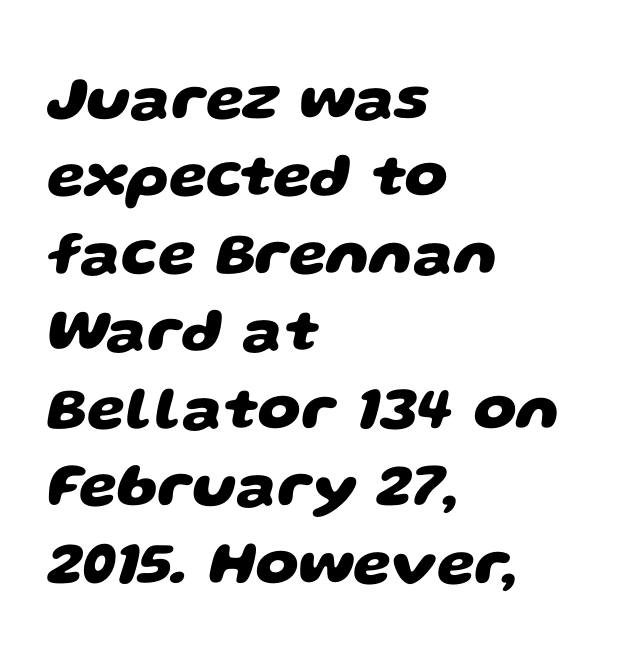
{"serif": "no", "bold": "yes", "weight": "heavy", "width": "wide", "stroke_contrast": "low", "x_height": "large", "monospaced": "no", "underline": "no", "align": "left", "line_spacing": "normal", "line_spacing_ratio": 1.27, "letter_spacing": "normal", "letter_spacing_em": 0.0, "glyph_px": 61}
